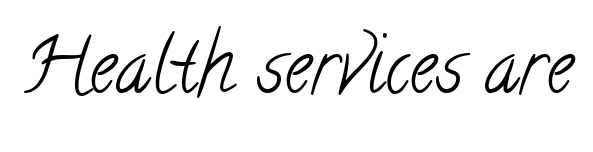
The image shows 76 px light, condensed type; set normal letter spacing, not underlined; low stroke contrast and a small x-height.
